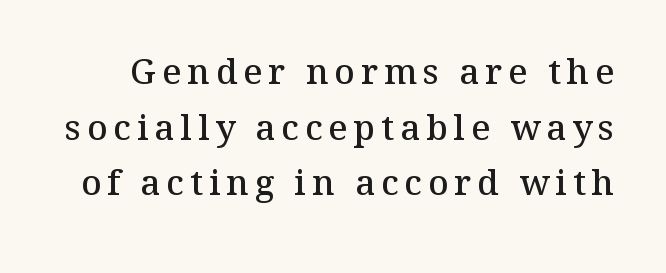
Q: Is the text bold? A: Semi-bold.
Q: Is the text italic (slanted)? A: No, it is upright.
Q: Is the typeface a serif or a sans-serif typeface? A: Serif.
Q: Is the text underlined? A: No.
Q: Is the spacing between lines tight, normal or loose? A: Normal.
Q: Width (condensed, normal, or wide)? A: Normal.
Q: Stroke contrast? A: Medium.
Q: x-height? A: Medium.
Q: Monospaced? A: No.
